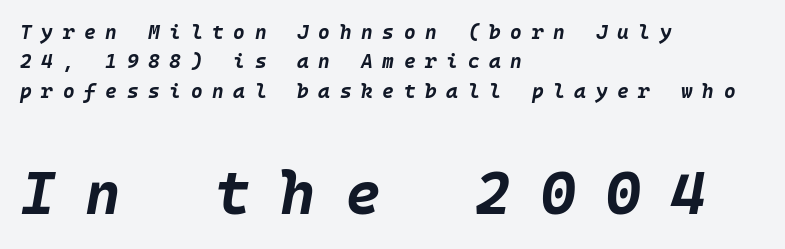
{"italic": "yes", "lean": "right", "slant_degrees": 10, "bold": "yes", "weight": "bold", "width": "normal", "stroke_contrast": "low", "x_height": "large", "underline": "no", "align": "left", "line_spacing": "normal", "line_spacing_ratio": 1.47, "letter_spacing": "wide", "letter_spacing_em": 0.48, "larger_block": "second", "size_ratio": 3.05, "glyph_px": 61}
